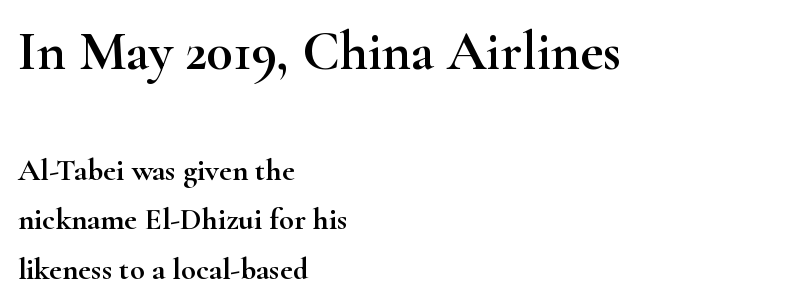
{"serif": "yes", "italic": "no", "width": "wide", "stroke_contrast": "high", "x_height": "small", "monospaced": "no", "underline": "no", "align": "left", "line_spacing": "normal", "line_spacing_ratio": 1.61, "letter_spacing": "normal", "letter_spacing_em": 0.0, "larger_block": "first", "size_ratio": 1.77, "glyph_px": 55}
